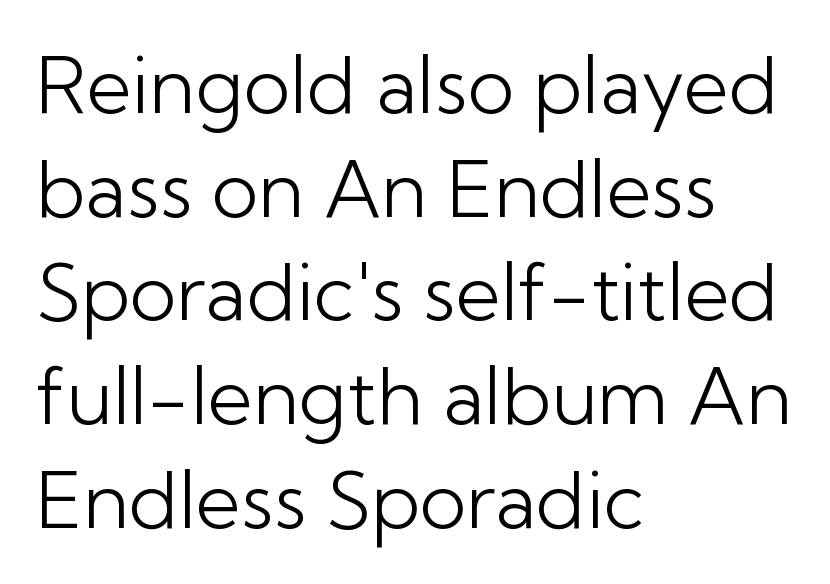
The image shows 78 px light sans-serif type, upright; set left-aligned, normal line spacing (1.33x), normal letter spacing, not underlined; low stroke contrast and a medium x-height.
